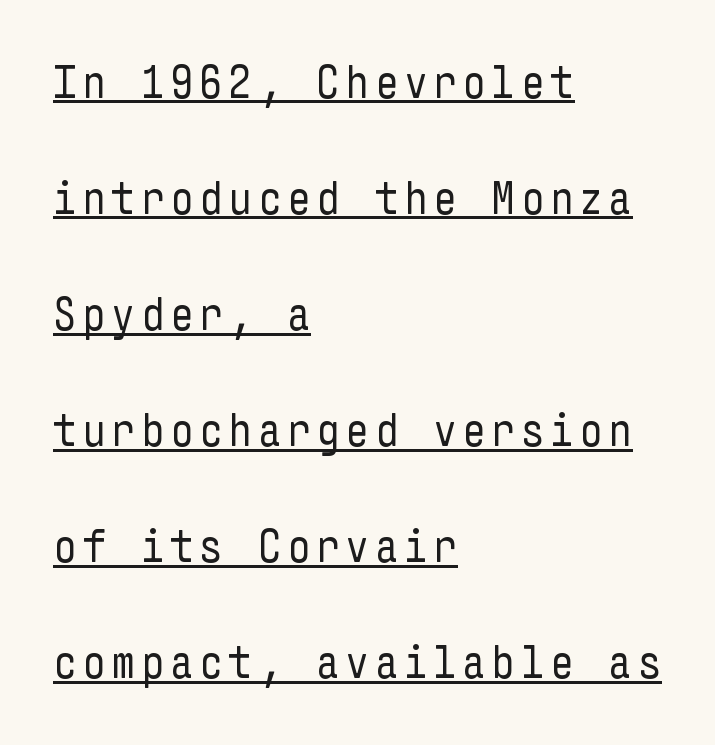
The image shows 47 px regular-weight, condensed sans-serif type, upright; set left-aligned, loose line spacing (2.47x), underlined; low stroke contrast and a medium x-height.
